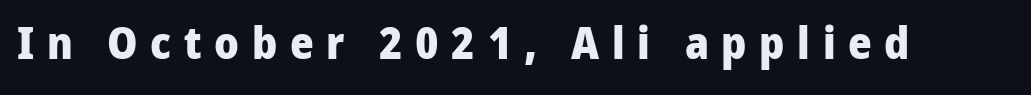
Q: Is the text bold? A: Yes.
Q: Is the text italic (slanted)? A: No, it is upright.
Q: Is the typeface a serif or a sans-serif typeface? A: Sans-serif.
Q: Is the text underlined? A: No.
Q: Is the spacing between letters normal or unusually wide? A: Unusually wide.
Q: Width (condensed, normal, or wide)? A: Normal.
Q: Stroke contrast? A: Low.
Q: x-height? A: Medium.
Q: Monospaced? A: No.
